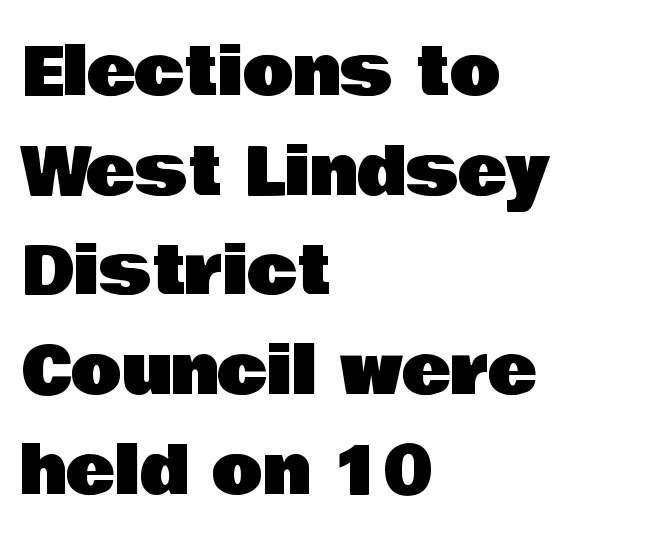
The image shows 66 px sans-serif type, upright; set left-aligned, normal line spacing (1.51x), normal letter spacing, not underlined; low stroke contrast and a large x-height.
